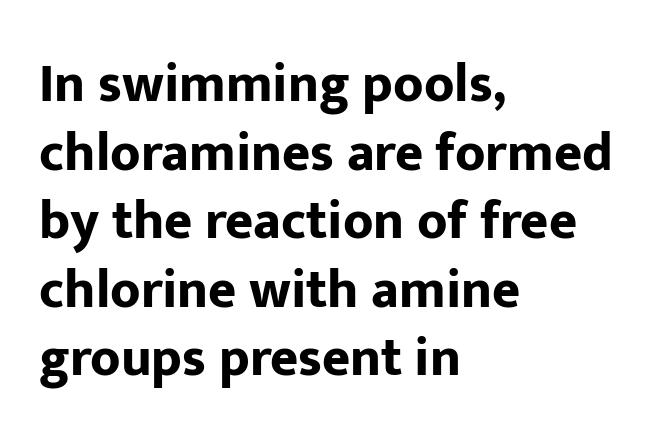
The image shows 54 px bold sans-serif type, upright; set left-aligned, normal line spacing (1.27x), normal letter spacing, not underlined; low stroke contrast and a medium x-height.
